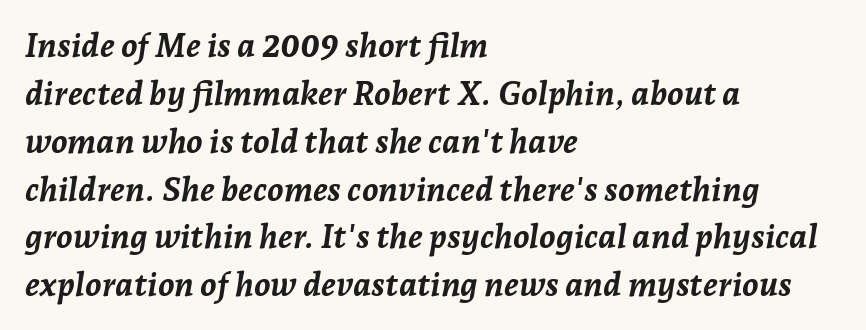
Q: Is the text bold? A: Yes.
Q: Is the text italic (slanted)? A: Yes, it leans right by about 7 degrees.
Q: Is the text underlined? A: No.
Q: How is the paragraph aligned? A: Left-aligned.
Q: Is the spacing between letters normal or unusually wide? A: Normal.
Q: Is the spacing between lines tight, normal or loose? A: Normal.
Q: Width (condensed, normal, or wide)? A: Normal.
Q: Stroke contrast? A: Low.
Q: x-height? A: Medium.
Q: Monospaced? A: No.
